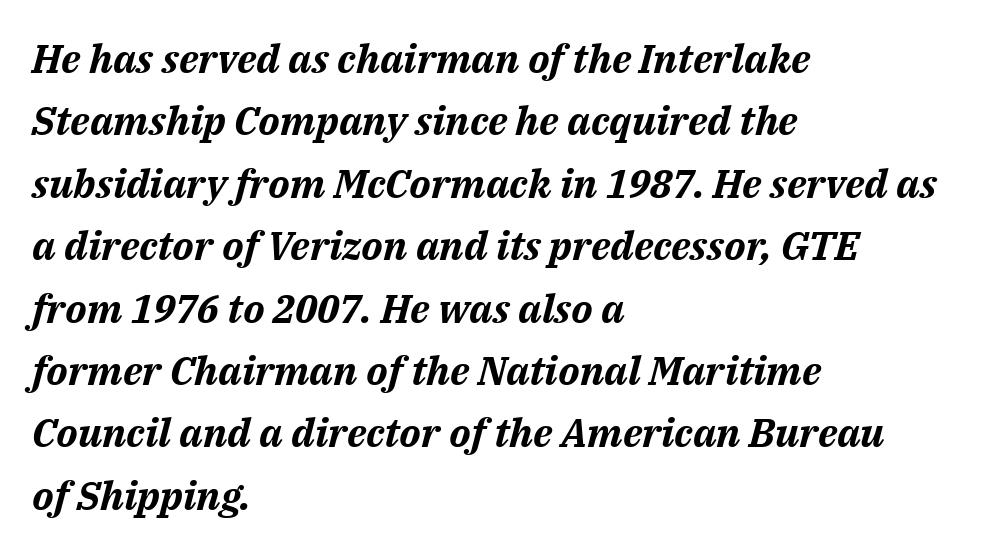
{"italic": "yes", "lean": "right", "slant_degrees": 14, "bold": "yes", "weight": "bold", "width": "normal", "stroke_contrast": "medium", "x_height": "medium", "monospaced": "no", "underline": "no", "align": "left", "line_spacing": "normal", "line_spacing_ratio": 1.56, "letter_spacing": "normal", "letter_spacing_em": 0.0, "glyph_px": 40}
